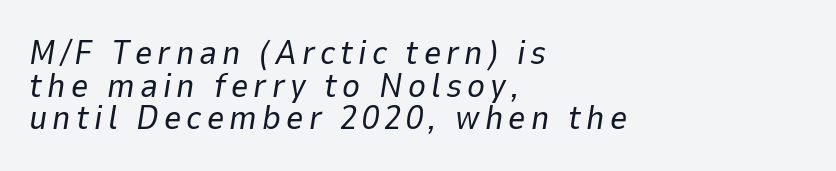
Q: Is the text bold? A: No.
Q: Is the text italic (slanted)? A: Yes, it leans right by about 9 degrees.
Q: Is the text underlined? A: No.
Q: How is the paragraph aligned? A: Left-aligned.
Q: Is the spacing between lines tight, normal or loose? A: Tight.
Q: Width (condensed, normal, or wide)? A: Normal.
Q: Stroke contrast? A: Low.
Q: x-height? A: Medium.
Q: Monospaced? A: No.
